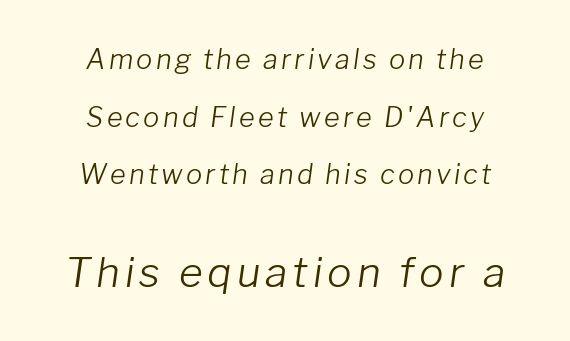
The image shows 41 px light type, italic (leaning right); set centered, loose line spacing (2.13x), not underlined; the second (bottom) block is 1.52x larger; low stroke contrast and a medium x-height.
